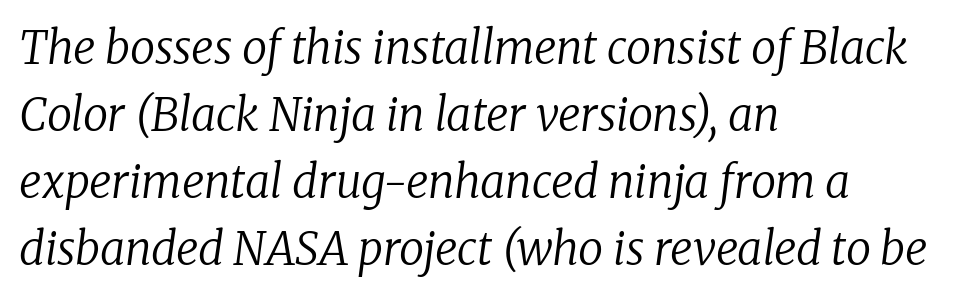
Q: Is the text bold? A: No.
Q: Is the text italic (slanted)? A: Yes, it leans right by about 8 degrees.
Q: Is the typeface a serif or a sans-serif typeface? A: Serif.
Q: Is the text underlined? A: No.
Q: How is the paragraph aligned? A: Left-aligned.
Q: Is the spacing between letters normal or unusually wide? A: Normal.
Q: Is the spacing between lines tight, normal or loose? A: Normal.
Q: Width (condensed, normal, or wide)? A: Normal.
Q: Stroke contrast? A: Low.
Q: x-height? A: Medium.
Q: Monospaced? A: No.
